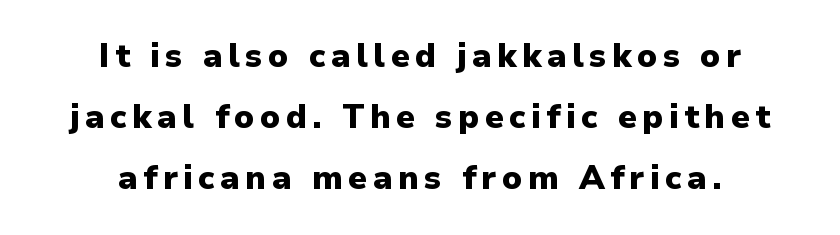
{"serif": "no", "italic": "no", "bold": "yes", "weight": "heavy", "width": "normal", "stroke_contrast": "low", "x_height": "medium", "monospaced": "no", "underline": "no", "align": "center", "line_spacing_ratio": 1.85, "glyph_px": 33}
